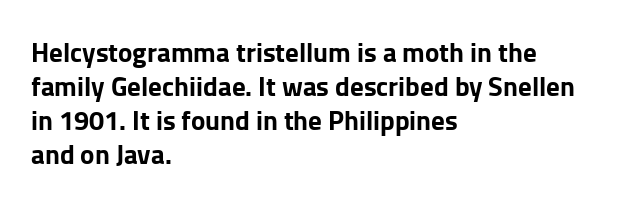
The image shows 27 px bold type, upright; set left-aligned, normal line spacing (1.26x), normal letter spacing, not underlined.
